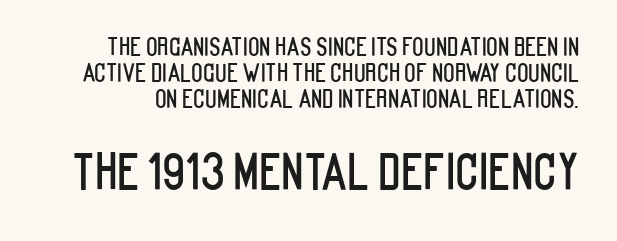
Q: Is the text italic (slanted)? A: No, it is upright.
Q: Is the typeface a serif or a sans-serif typeface? A: Sans-serif.
Q: Is the text underlined? A: No.
Q: Is the spacing between letters normal or unusually wide? A: Normal.
Q: Is the spacing between lines tight, normal or loose? A: Tight.
Q: Which block of text is set in a larger size, the first (top) or the second (bottom)? A: The second (bottom) one.
Q: Width (condensed, normal, or wide)? A: Condensed.
Q: Stroke contrast? A: Low.
Q: x-height? A: Large.
Q: Monospaced? A: No.
